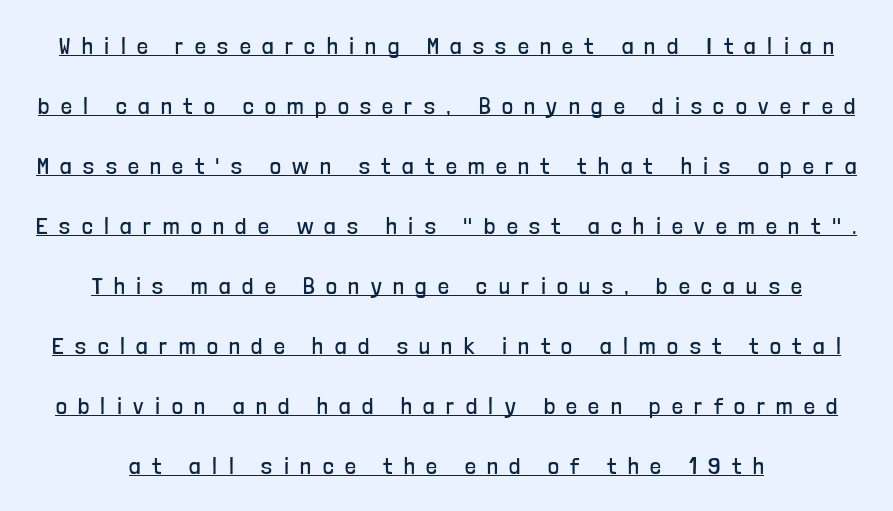
The image shows 24 px text type, upright; set loose line spacing (2.5x), unusually wide letter spacing (+0.48 em), underlined.
